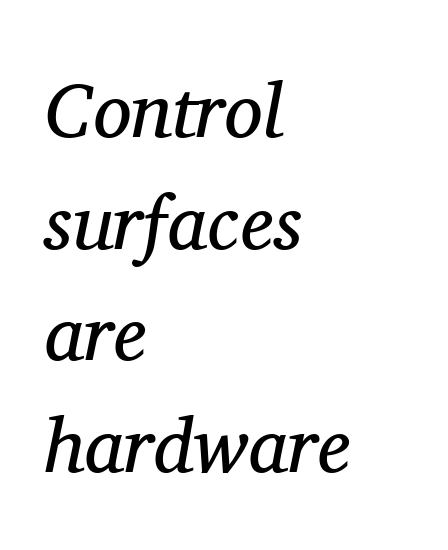
The image shows 77 px regular-weight serif type, italic (leaning right); set left-aligned, normal line spacing (1.45x), normal letter spacing, not underlined; medium stroke contrast and a medium x-height.
